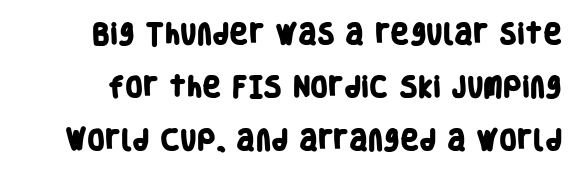
{"bold": "yes", "underline": "no", "line_spacing": "loose", "line_spacing_ratio": 2.31, "letter_spacing": "normal", "letter_spacing_em": 0.0, "glyph_px": 23}
